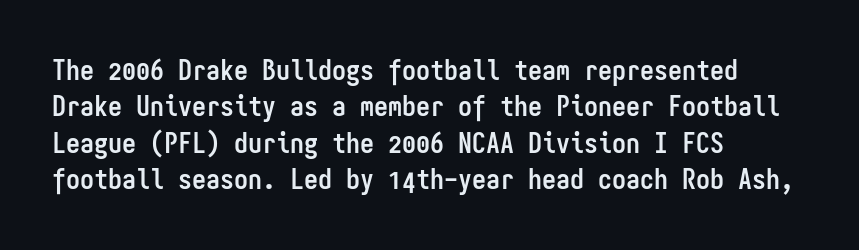
The image shows 28 px semibold, condensed sans-serif type, upright, monospaced; set left-aligned, normal line spacing (1.3x), normal letter spacing, not underlined; low stroke contrast and a medium x-height.
